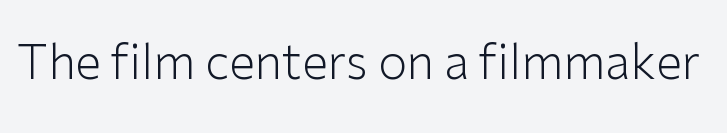
Classification — sans serif. These lines keep a tight, regular rhythm from letter to letter. Note the varied advance widths — an 'i' is clearly narrower than an 'm'. Nope, not italic — everything's standing straight.
